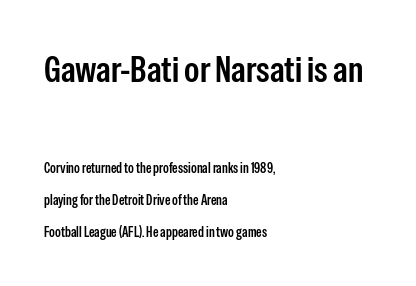
Q: Is the text bold? A: Semi-bold.
Q: Is the text italic (slanted)? A: No, it is upright.
Q: Is the typeface a serif or a sans-serif typeface? A: Sans-serif.
Q: Is the text underlined? A: No.
Q: How is the paragraph aligned? A: Left-aligned.
Q: Is the spacing between letters normal or unusually wide? A: Normal.
Q: Is the spacing between lines tight, normal or loose? A: Loose.
Q: Which block of text is set in a larger size, the first (top) or the second (bottom)? A: The first (top) one.
Q: Width (condensed, normal, or wide)? A: Condensed.
Q: Stroke contrast? A: Low.
Q: x-height? A: Medium.
Q: Monospaced? A: No.
